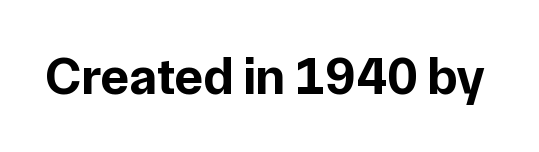
{"serif": "no", "italic": "no", "bold": "yes", "weight": "bold", "width": "normal", "stroke_contrast": "low", "x_height": "medium", "monospaced": "no", "underline": "no", "letter_spacing": "normal", "letter_spacing_em": 0.0, "glyph_px": 53}
